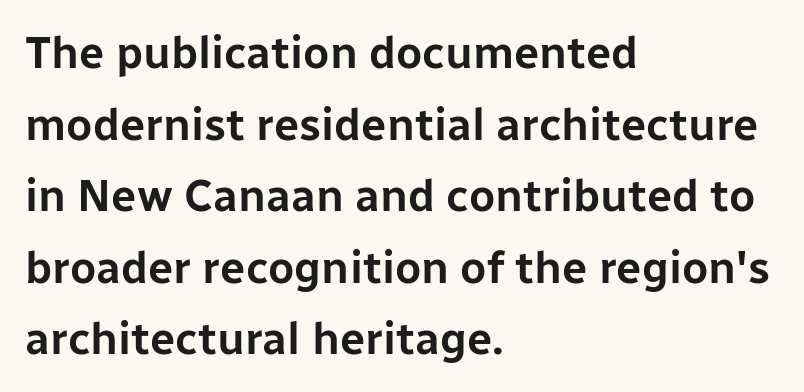
The image shows 45 px sans-serif type, upright; set left-aligned, normal line spacing (1.59x), normal letter spacing, not underlined; low stroke contrast and a medium x-height.
